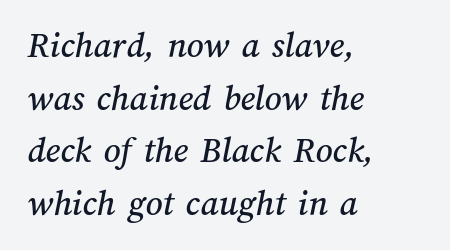
{"width": "normal", "stroke_contrast": "medium", "x_height": "medium", "monospaced": "no", "underline": "no", "align": "left", "line_spacing": "normal", "line_spacing_ratio": 1.42, "letter_spacing": "normal", "letter_spacing_em": 0.0, "glyph_px": 37}
